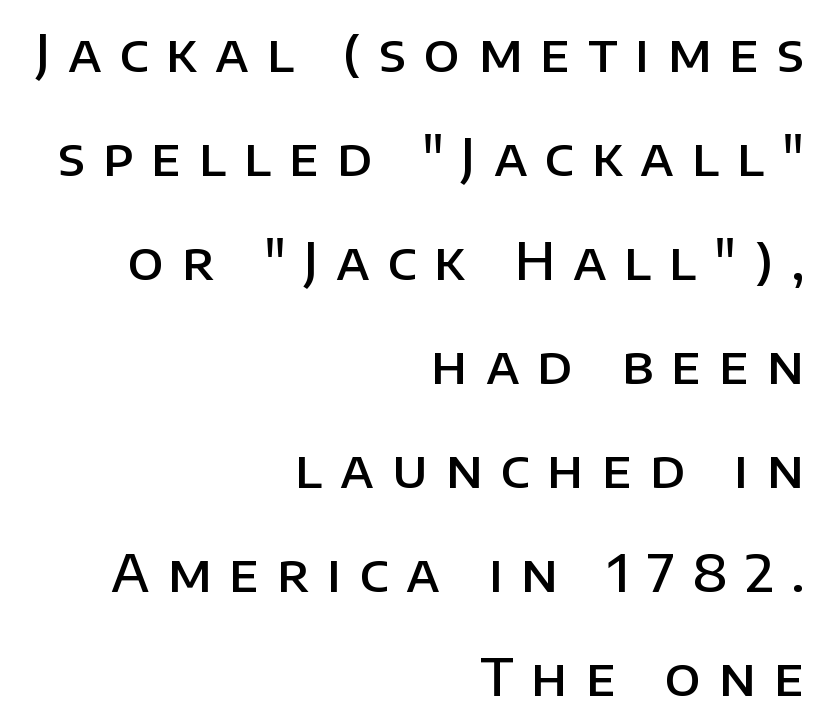
Notice how the stems are strictly vertical — no italics here. Letterform terminals end flat and unadorned throughout the passage. Do the characters align in a grid? No, the font is proportional. If you drew a ruler down the right edge, every line would touch it. The specimen omits any rule beneath the text block's lines.
